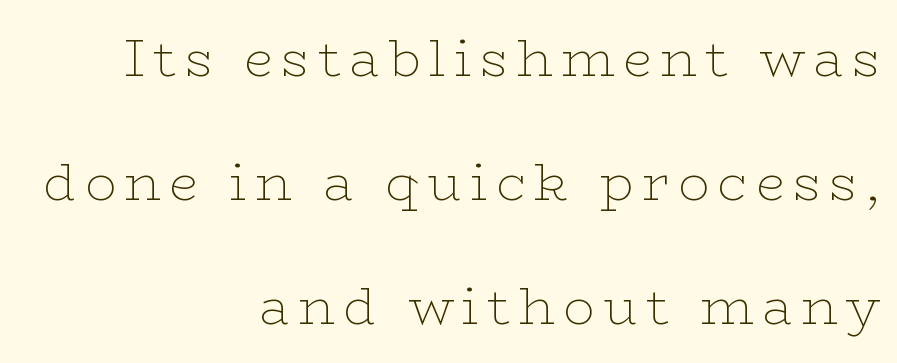
{"serif": "yes", "italic": "no", "bold": "no", "weight": "thin", "width": "wide", "stroke_contrast": "low", "x_height": "medium", "monospaced": "no", "underline": "no", "align": "right", "line_spacing": "loose", "line_spacing_ratio": 2.38, "glyph_px": 52}
